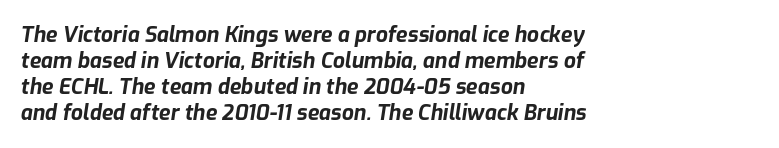
The image shows 21 px bold type, italic (leaning right); set left-aligned, line spacing 1.24x, normal letter spacing, not underlined.
